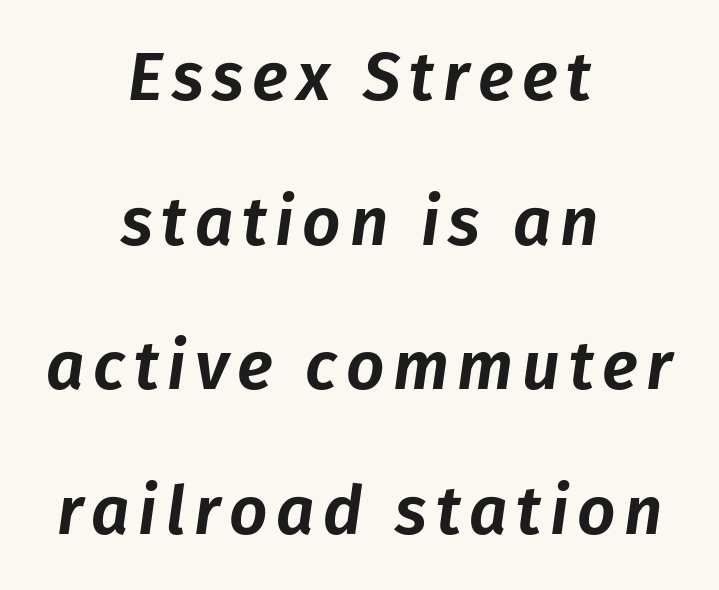
{"italic": "yes", "lean": "right", "slant_degrees": 8, "width": "normal", "stroke_contrast": "low", "x_height": "medium", "monospaced": "no", "underline": "no", "align": "center", "line_spacing": "loose", "line_spacing_ratio": 2.16, "glyph_px": 67}
